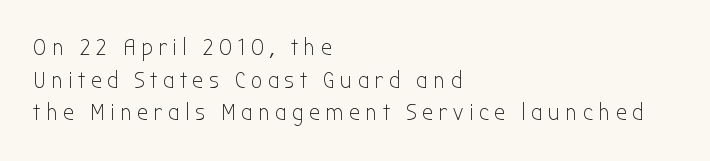
{"italic": "no", "bold": "no", "underline": "no", "align": "left", "line_spacing": "normal", "line_spacing_ratio": 1.36, "letter_spacing": "wide", "letter_spacing_em": 0.24, "glyph_px": 24}
